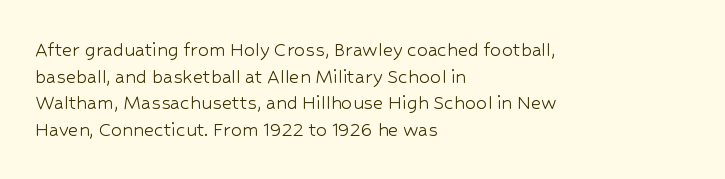
The image shows 22 px text type, upright; set left-aligned, line spacing 1.21x, normal letter spacing, not underlined.
